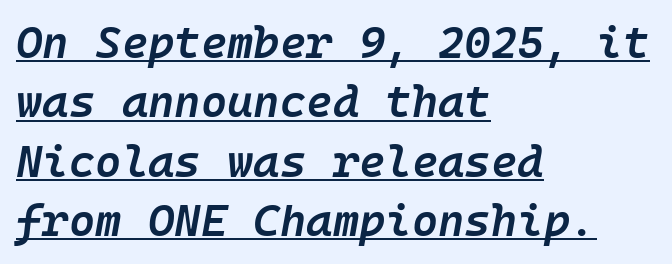
{"italic": "yes", "lean": "right", "slant_degrees": 10, "bold": "semi", "weight": "semibold", "width": "normal", "stroke_contrast": "low", "x_height": "medium", "underline": "yes", "align": "left", "line_spacing": "normal", "line_spacing_ratio": 1.32, "letter_spacing": "normal", "letter_spacing_em": 0.0, "glyph_px": 45}
